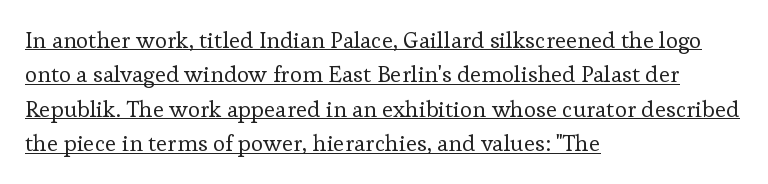
{"italic": "no", "bold": "no", "underline": "yes", "align": "left", "line_spacing": "normal", "line_spacing_ratio": 1.5, "letter_spacing": "normal", "letter_spacing_em": 0.0, "glyph_px": 23}
